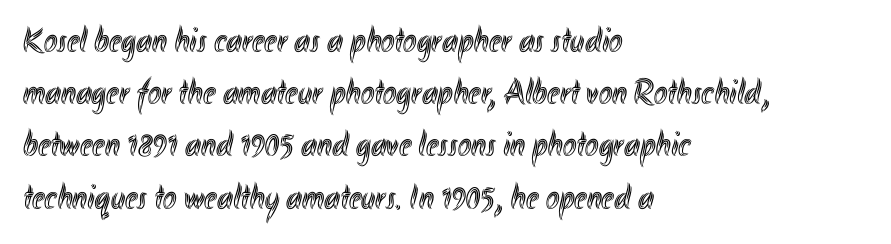
The image shows 36 px condensed type; set left-aligned, normal line spacing (1.45x), normal letter spacing, not underlined; a small x-height.
